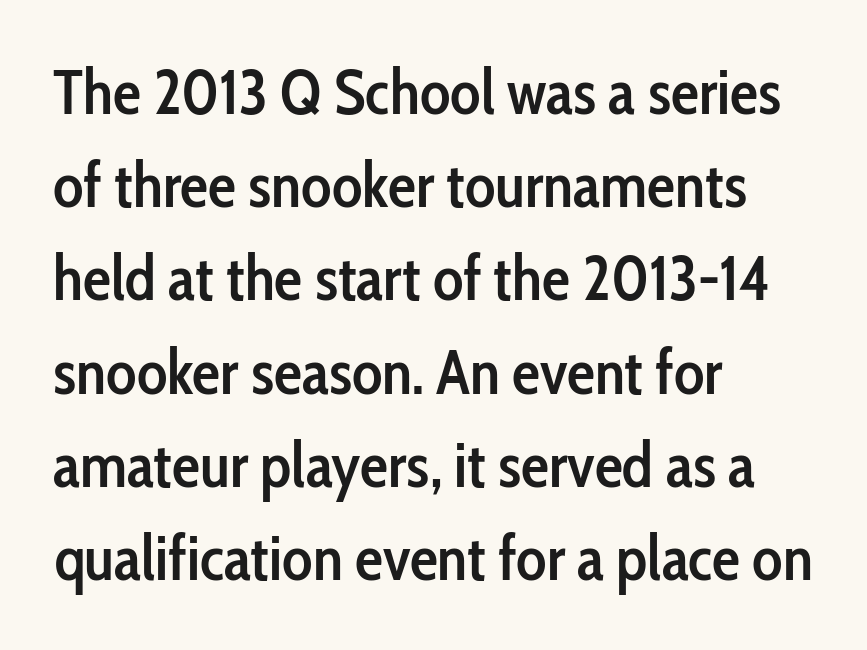
{"serif": "no", "italic": "no", "bold": "semi", "weight": "semibold", "width": "condensed", "stroke_contrast": "low", "x_height": "medium", "monospaced": "no", "underline": "no", "align": "left", "line_spacing": "normal", "line_spacing_ratio": 1.48, "letter_spacing": "normal", "letter_spacing_em": 0.0, "glyph_px": 63}
